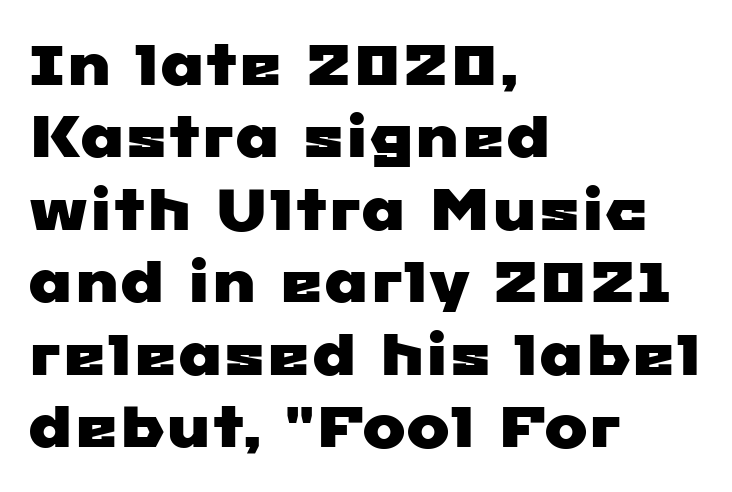
The image shows 58 px wide sans-serif type; set left-aligned, normal line spacing (1.25x), normal letter spacing, not underlined; low stroke contrast and a medium x-height.
